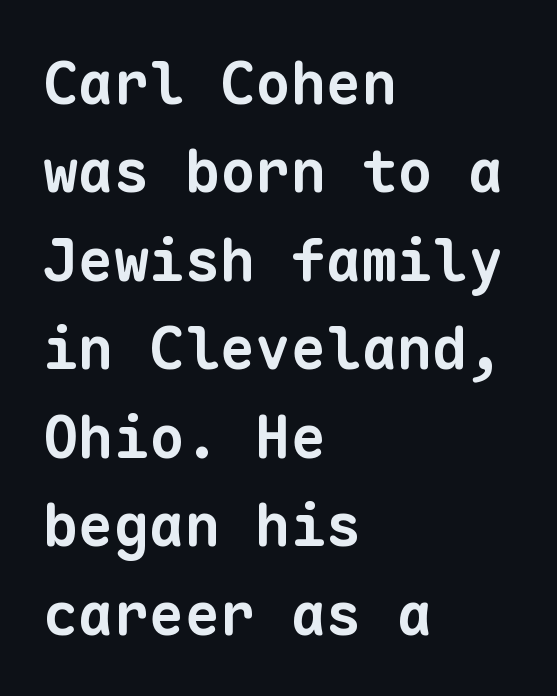
Decoration check: the copy has no underline. Alignment: flush left. The characters display no serif detailing; their extremities are plain. Monospaced: the letters line up in strict vertical columns. Whoever set this chose a conventional vertical rhythm. Heavy, bold letterforms.
